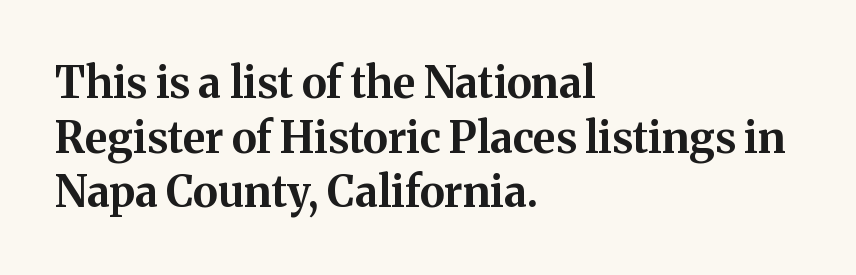
Q: Is the text bold? A: Yes.
Q: Is the text italic (slanted)? A: No, it is upright.
Q: Is the typeface a serif or a sans-serif typeface? A: Serif.
Q: Is the text underlined? A: No.
Q: How is the paragraph aligned? A: Left-aligned.
Q: Is the spacing between letters normal or unusually wide? A: Normal.
Q: Is the spacing between lines tight, normal or loose? A: Normal.
Q: Width (condensed, normal, or wide)? A: Normal.
Q: Stroke contrast? A: Medium.
Q: x-height? A: Medium.
Q: Monospaced? A: No.
